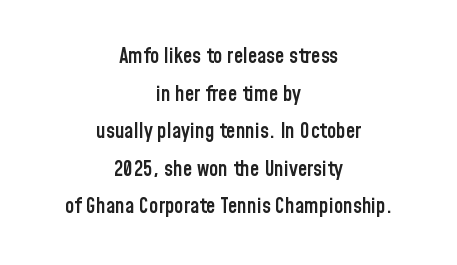
The image shows 21 px text type, upright; set centered, line spacing 1.79x, normal letter spacing, not underlined.
